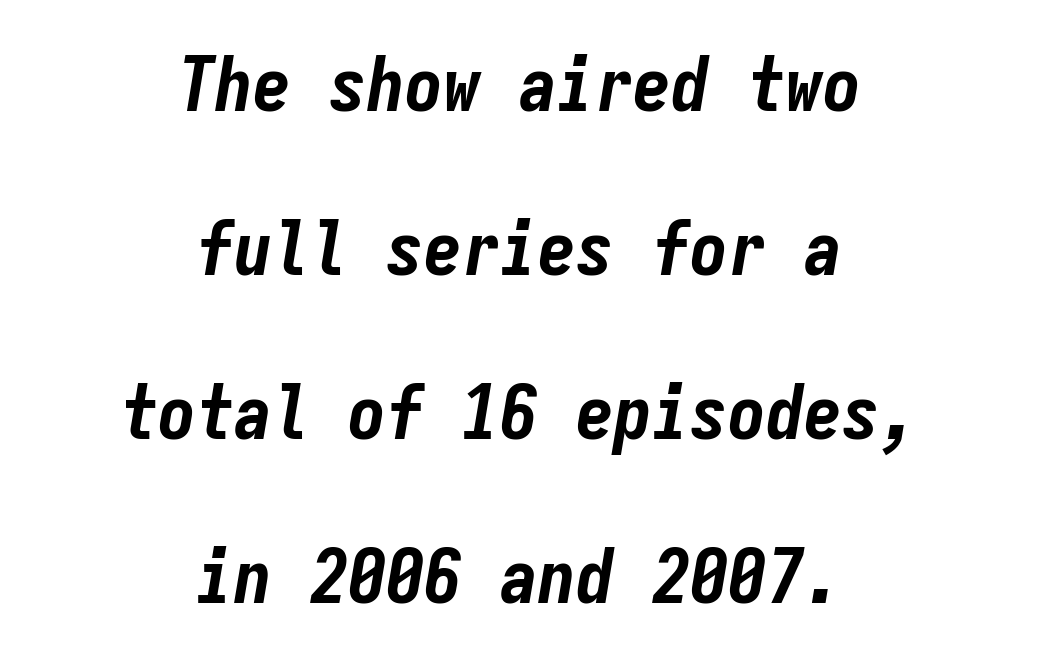
Caption: multi-line text, centered on the measure. Looks like terminal output: every glyph gets an equal slot. The foot of each line stays bare and open. Summary of vertical rhythm: relaxed, with wide interline spacing.
